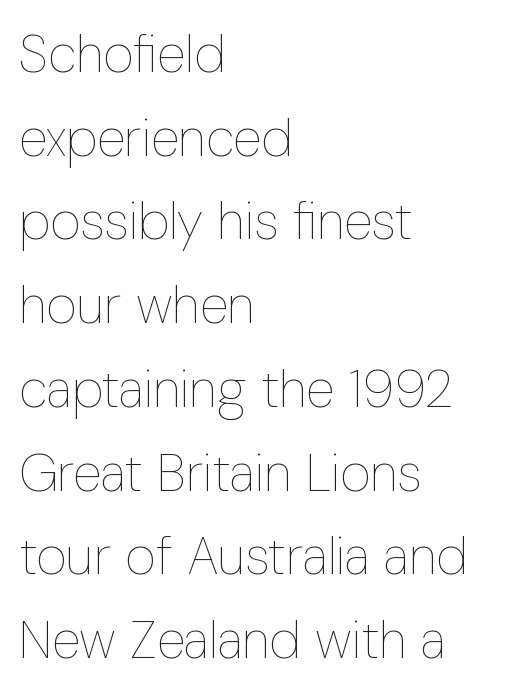
The image shows 53 px thin, condensed type, upright; set left-aligned, normal line spacing (1.58x), normal letter spacing, not underlined; low stroke contrast and a medium x-height.
